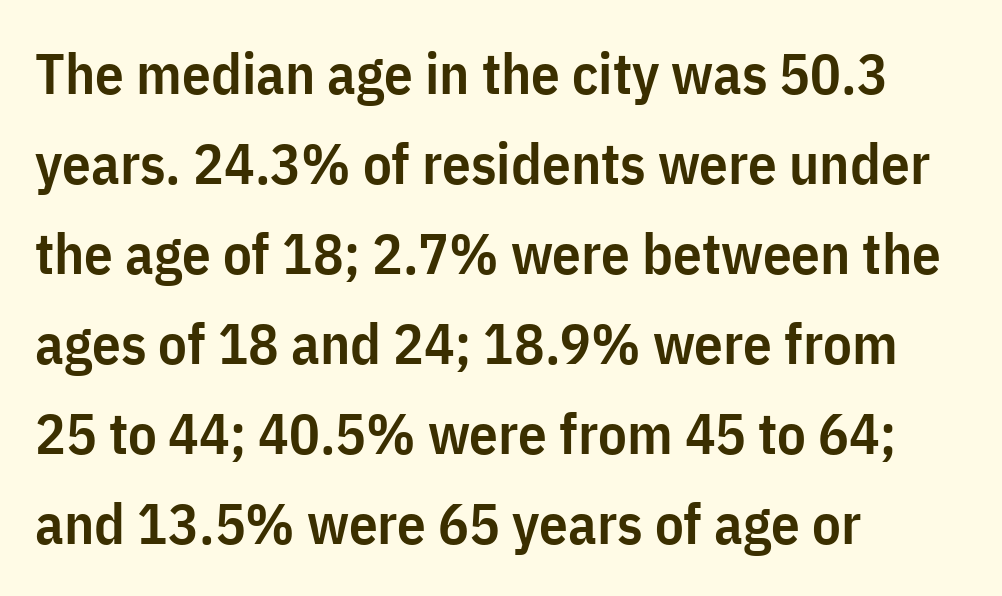
{"serif": "no", "italic": "no", "bold": "semi", "weight": "semibold", "width": "condensed", "stroke_contrast": "low", "x_height": "medium", "monospaced": "no", "underline": "no", "align": "left", "line_spacing": "normal", "line_spacing_ratio": 1.58, "letter_spacing": "normal", "letter_spacing_em": 0.0, "glyph_px": 57}
